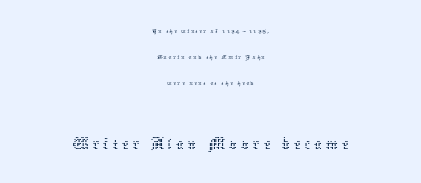
The image shows 38 px thin type, upright; set centered, line spacing 1.73x, not underlined; the second (bottom) block is 2.53x larger; low stroke contrast and a medium x-height.
